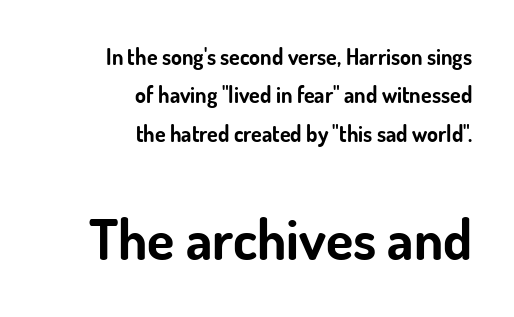
The image shows 56 px bold sans-serif type, upright; set right-aligned, line spacing 1.75x, normal letter spacing, not underlined; the second (bottom) block is 2.55x larger; low stroke contrast and a small x-height.
